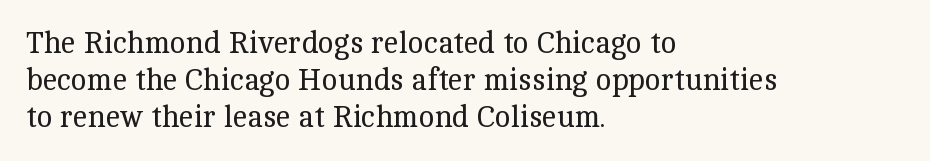
Line starts are locked; line ends wander. Inter-character spacing is left at the font's built-in metrics. Italic: no, the glyphs are upright roman. A serif font was chosen for this passage. The string is rendered with underlining switched off. The characters are drawn with everyday or finer stroke widths.
